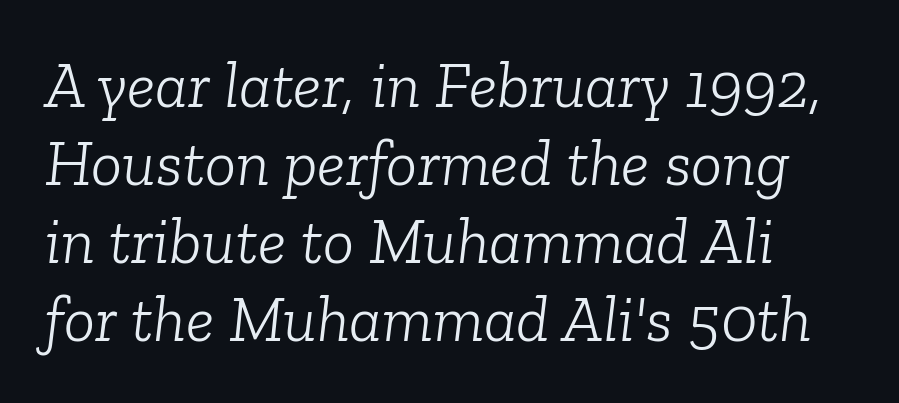
Q: Is the text bold? A: No.
Q: Is the text italic (slanted)? A: Yes, it leans right by about 6 degrees.
Q: Is the typeface a serif or a sans-serif typeface? A: Serif.
Q: Is the text underlined? A: No.
Q: Is the spacing between letters normal or unusually wide? A: Normal.
Q: Width (condensed, normal, or wide)? A: Normal.
Q: Stroke contrast? A: Low.
Q: x-height? A: Medium.
Q: Monospaced? A: No.
